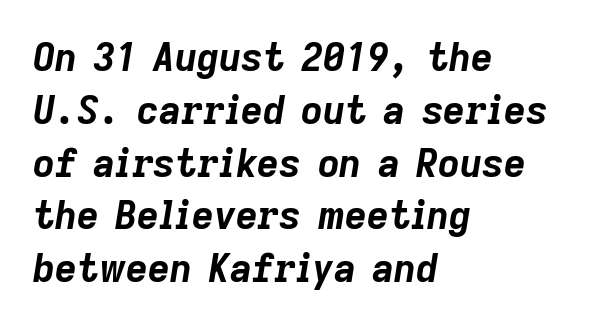
{"italic": "yes", "lean": "right", "slant_degrees": 9, "bold": "yes", "weight": "bold", "width": "normal", "stroke_contrast": "low", "x_height": "medium", "monospaced": "no", "underline": "no", "align": "left", "line_spacing": "normal", "line_spacing_ratio": 1.39, "letter_spacing": "normal", "letter_spacing_em": 0.0, "glyph_px": 38}
